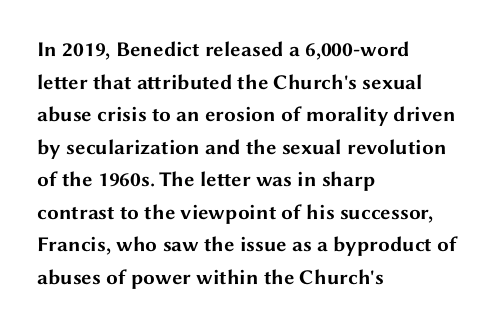
Q: Is the text bold? A: Yes.
Q: Is the text italic (slanted)? A: No, it is upright.
Q: Is the text underlined? A: No.
Q: How is the paragraph aligned? A: Left-aligned.
Q: Is the spacing between letters normal or unusually wide? A: Normal.
Q: Is the spacing between lines tight, normal or loose? A: Normal.
